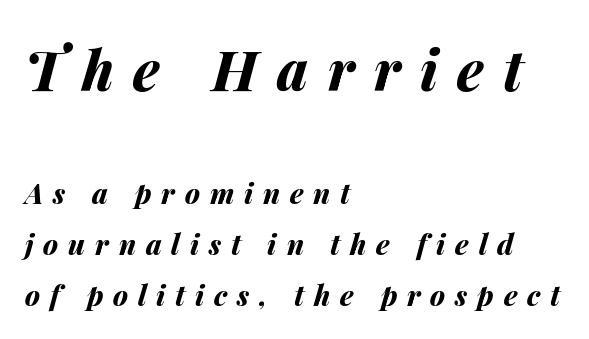
Stroke thickness is high; the sample reads as a true bold. Character widths vary here, with narrow letters taking less room than wide ones. Looking at the ascenders, they clearly lean. Where is the straight margin? On the left.
